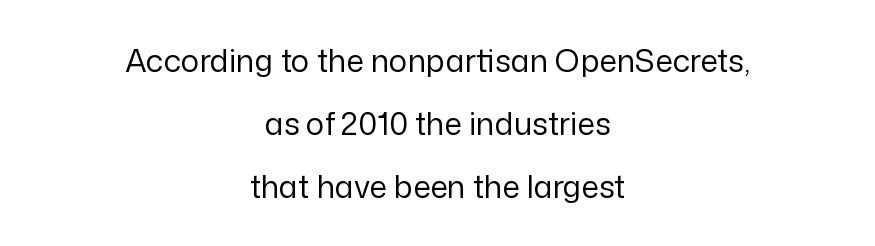
Note the varied advance widths — an 'i' is clearly narrower than an 'm'. Look at the tracking — it's just the regular setting, nothing added. Upright lettering throughout. Nope, no serifs anywhere on these letters. The rendering positions every line midway between the sides.
